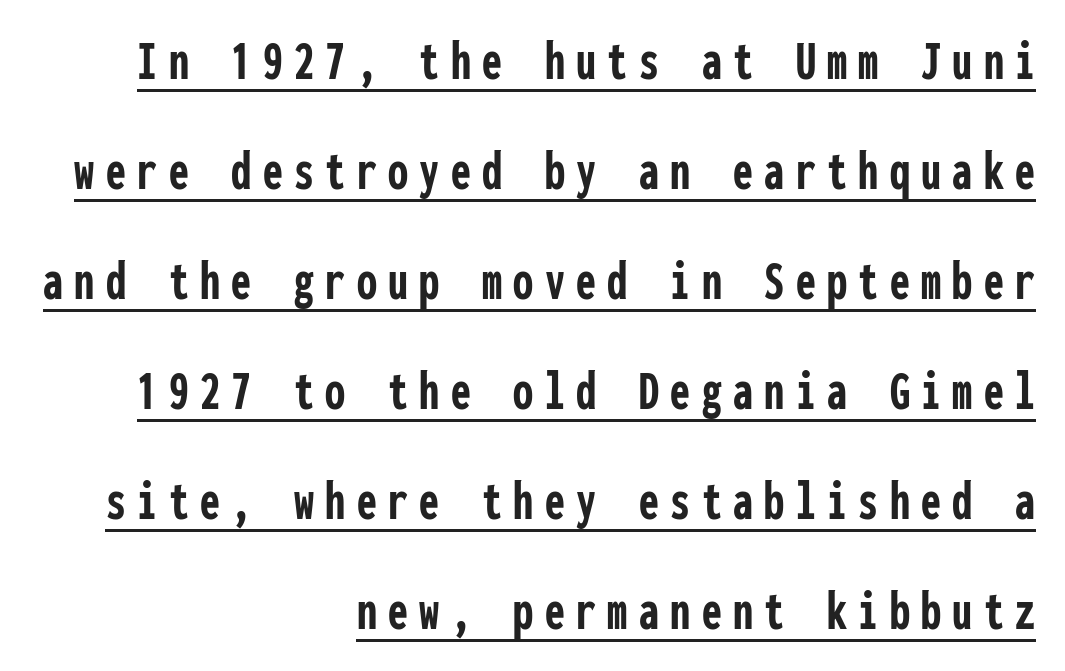
Q: Is the text bold? A: Yes.
Q: Is the text italic (slanted)? A: No, it is upright.
Q: Is the typeface a serif or a sans-serif typeface? A: Sans-serif.
Q: Is the text underlined? A: Yes.
Q: How is the paragraph aligned? A: Right-aligned.
Q: Is the spacing between letters normal or unusually wide? A: Unusually wide.
Q: Is the spacing between lines tight, normal or loose? A: Loose.
Q: Width (condensed, normal, or wide)? A: Condensed.
Q: Stroke contrast? A: Low.
Q: x-height? A: Medium.
Q: Monospaced? A: Yes.
